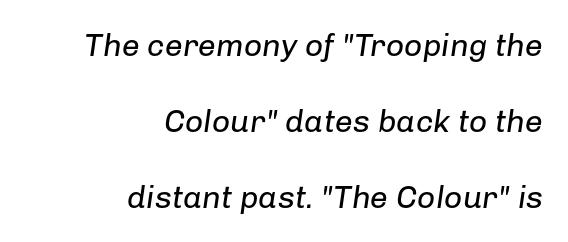
{"italic": "yes", "lean": "right", "slant_degrees": 8, "bold": "no", "weight": "regular", "width": "normal", "stroke_contrast": "low", "x_height": "medium", "monospaced": "no", "underline": "no", "align": "right", "line_spacing": "loose", "line_spacing_ratio": 2.38, "letter_spacing": "normal", "letter_spacing_em": 0.0, "glyph_px": 32}
